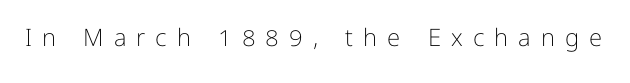
{"italic": "no", "bold": "no", "underline": "no", "letter_spacing": "wide", "letter_spacing_em": 0.42, "glyph_px": 24}
